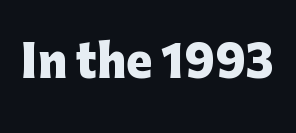
Set as a true bold cut, around the 700 mark. This rendering leaves character spacing at its baseline value. Serifs: no, the terminals of the letterforms are clean. Underlining? Definitely not there.
